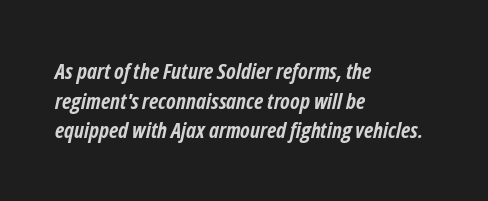
Q: Is the text bold? A: Yes.
Q: Is the text italic (slanted)? A: Yes, it leans right by about 12 degrees.
Q: Is the text underlined? A: No.
Q: How is the paragraph aligned? A: Left-aligned.
Q: Is the spacing between letters normal or unusually wide? A: Normal.
Q: Is the spacing between lines tight, normal or loose? A: Normal.
